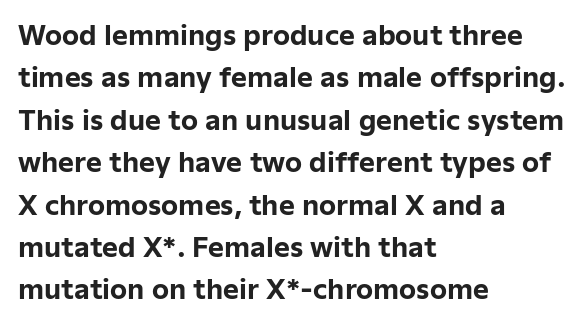
Q: Is the text bold? A: Yes.
Q: Is the text italic (slanted)? A: No, it is upright.
Q: Is the text underlined? A: No.
Q: How is the paragraph aligned? A: Left-aligned.
Q: Is the spacing between letters normal or unusually wide? A: Normal.
Q: Is the spacing between lines tight, normal or loose? A: Normal.
